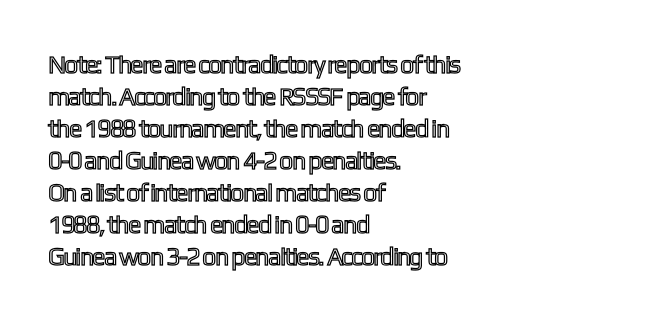
The image shows 25 px text type, upright; set left-aligned, normal line spacing (1.28x), normal letter spacing, not underlined.
